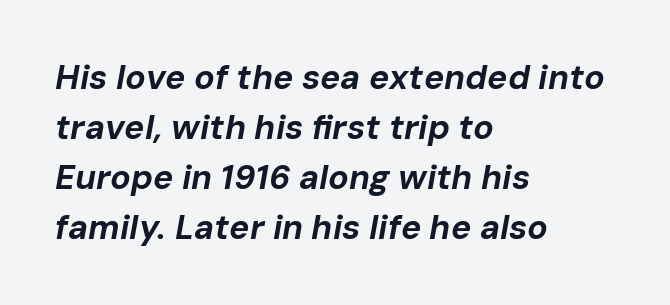
Q: Is the text bold? A: Yes.
Q: Is the text italic (slanted)? A: Yes, it leans right by about 10 degrees.
Q: Is the text underlined? A: No.
Q: How is the paragraph aligned? A: Left-aligned.
Q: Is the spacing between letters normal or unusually wide? A: Normal.
Q: Is the spacing between lines tight, normal or loose? A: Normal.
Q: Width (condensed, normal, or wide)? A: Normal.
Q: Stroke contrast? A: Low.
Q: x-height? A: Medium.
Q: Monospaced? A: No.
